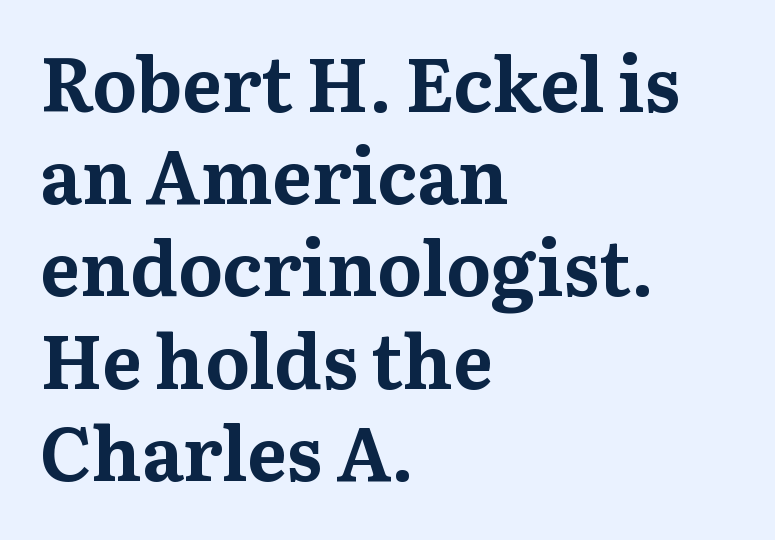
Weight: bold. The font's upright variant was chosen for this text. The type family on display is of the serif kind. Each word holds together tightly as a unit, with standard inter-letter gaps. Words float on clear page, feet unadorned. Visually the block forms a straight wall on the left and a jagged coastline on the right.
